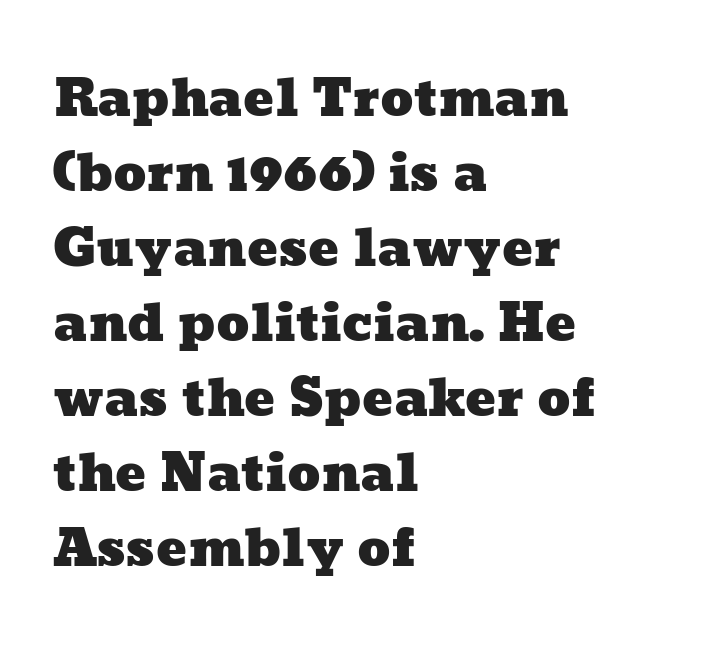
The image shows 51 px wide type; set left-aligned, normal line spacing (1.47x), normal letter spacing, not underlined; low stroke contrast and a medium x-height.
